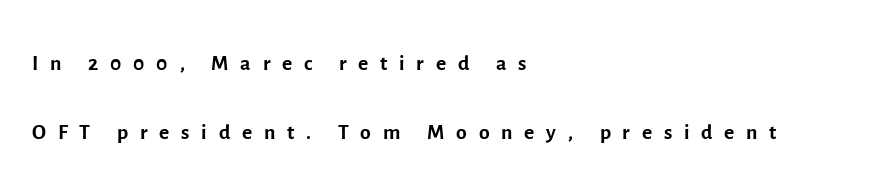
Bare-footed words on every line. A typesetter would call this leading open, well beyond the default. Each letter keeps its own natural width here, so spacing adapts to shape. No italicization has been applied; the sample stays upright. Is this a heavy cut? Hardly; it is regular or lighter.
